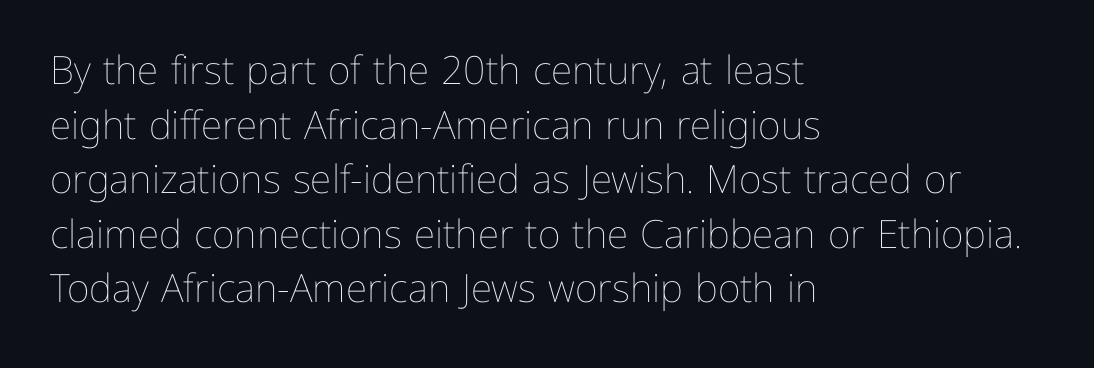
Reading down the column, the eye jumps a familiar distance to each next line. No extra tracking has been applied to these lines. The axis of the letterforms is exactly vertical. The font is comparable to plain body text, perhaps lighter. The foot of each line stays bare and open.
